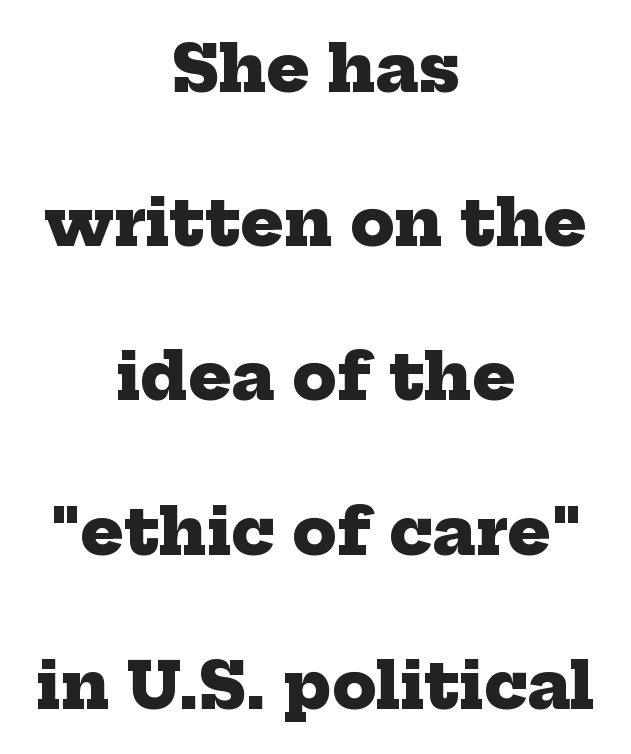
{"serif": "yes", "bold": "yes", "weight": "heavy", "width": "normal", "stroke_contrast": "low", "x_height": "medium", "monospaced": "no", "underline": "no", "align": "center", "line_spacing": "loose", "line_spacing_ratio": 2.41, "letter_spacing": "normal", "letter_spacing_em": 0.0, "glyph_px": 64}
